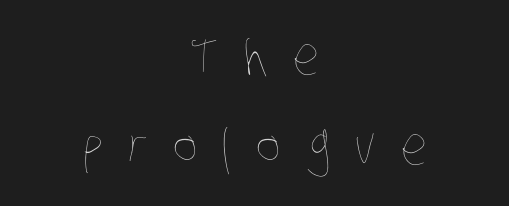
{"bold": "no", "weight": "thin", "width": "condensed", "stroke_contrast": "low", "x_height": "large", "monospaced": "no", "underline": "no", "align": "center", "line_spacing_ratio": 1.74, "letter_spacing": "wide", "letter_spacing_em": 0.48, "glyph_px": 52}
